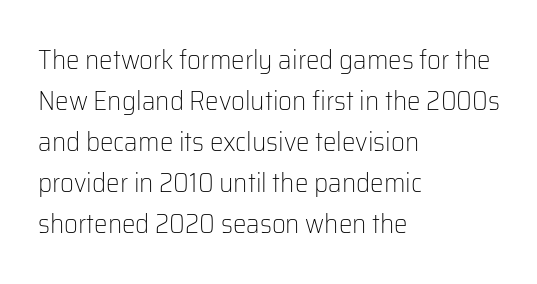
On a weight scale, this lands at 450 or below. The passage shown has conventional tracking throughout. A normal amount of white space separates one row of letters from the next. The rag falls on the right side of this text block.
